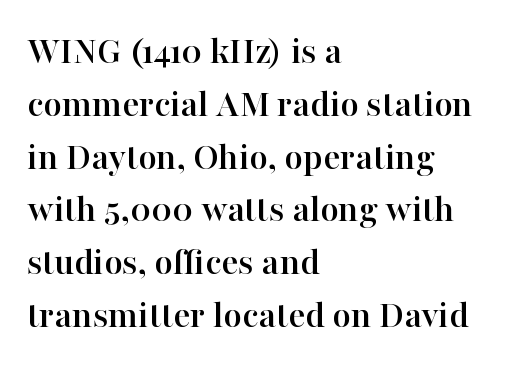
The tracking reads as untouched default to a designer's eye. Font category for this specimen: serif. Unlike italic type, these characters show no tilt at all. The compositor pushed each line to the left boundary. Only glyphs here, with clear space below each row.
